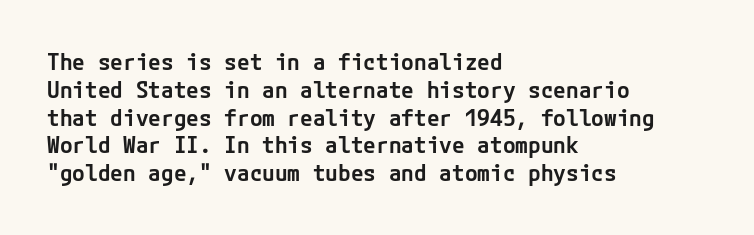
The letters stand straight up with perfectly vertical stems. Standard letterfit; no display-style spreading of the glyphs. Leftover space on each line is placed entirely after the last word. Look at the stroke-to-counter ratio: somewhat heavy, a semibold. Beneath every word, the page is bare.
